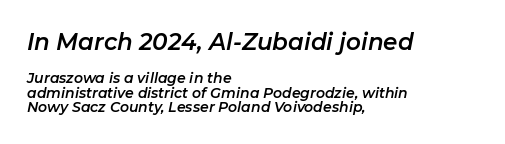
The image shows 23 px text type, italic (leaning right); set left-aligned, tight line spacing (1.04x), normal letter spacing, not underlined; the first (top) block is 1.64x larger.
